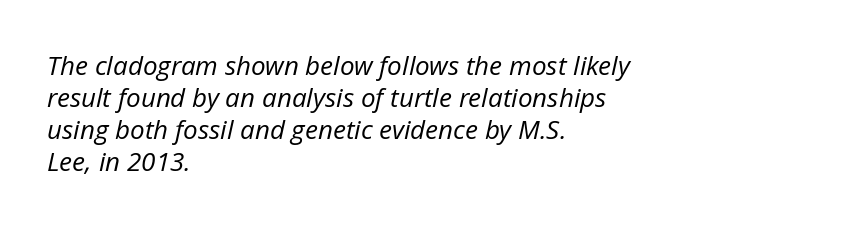
The image shows 26 px text type, italic (leaning right); set left-aligned, line spacing 1.23x, normal letter spacing, not underlined.
